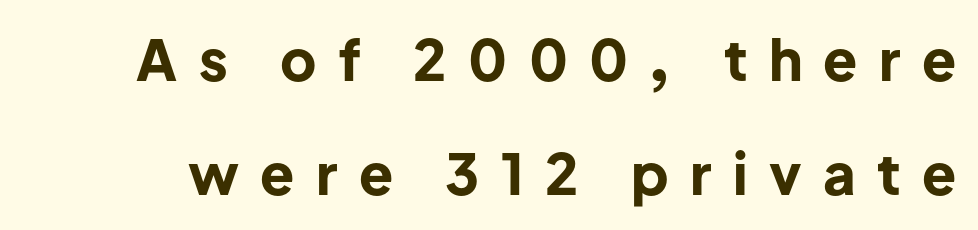
{"serif": "no", "italic": "no", "bold": "yes", "weight": "bold", "width": "normal", "stroke_contrast": "low", "x_height": "medium", "monospaced": "no", "underline": "no", "line_spacing": "loose", "line_spacing_ratio": 2.03, "letter_spacing": "wide", "letter_spacing_em": 0.38, "glyph_px": 56}
